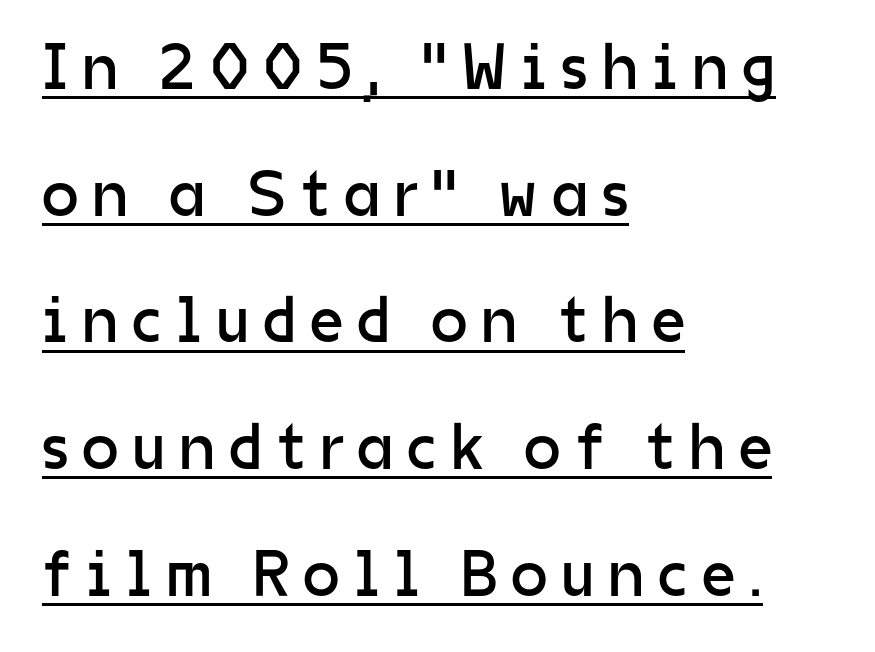
Q: Is the text bold? A: No.
Q: Is the text italic (slanted)? A: No, it is upright.
Q: Is the typeface a serif or a sans-serif typeface? A: Sans-serif.
Q: Is the text underlined? A: Yes.
Q: How is the paragraph aligned? A: Left-aligned.
Q: Is the spacing between letters normal or unusually wide? A: Unusually wide.
Q: Is the spacing between lines tight, normal or loose? A: Loose.
Q: Width (condensed, normal, or wide)? A: Normal.
Q: Stroke contrast? A: Low.
Q: x-height? A: Medium.
Q: Monospaced? A: No.
